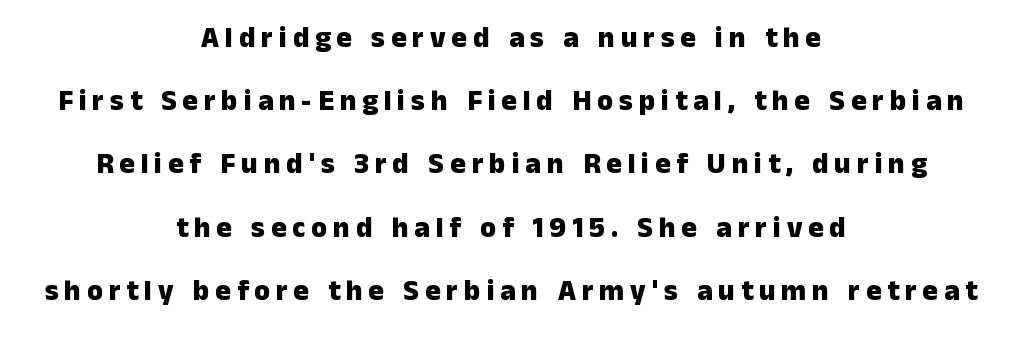
Q: Is the text bold? A: Yes.
Q: Is the text italic (slanted)? A: No, it is upright.
Q: Is the typeface a serif or a sans-serif typeface? A: Sans-serif.
Q: Is the text underlined? A: No.
Q: How is the paragraph aligned? A: Centered.
Q: Is the spacing between letters normal or unusually wide? A: Unusually wide.
Q: Is the spacing between lines tight, normal or loose? A: Loose.
Q: Width (condensed, normal, or wide)? A: Normal.
Q: Stroke contrast? A: Low.
Q: x-height? A: Medium.
Q: Monospaced? A: No.
